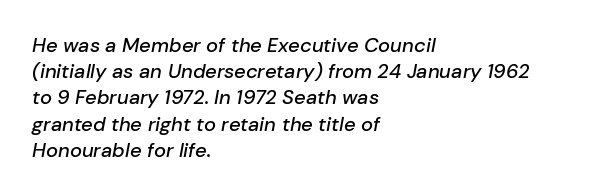
The designer left line spacing at the default. These lines stack with their left ends in a neat column. Observe the lean: these are italic letterforms. In terms of letterspacing, this is plain default setting.
